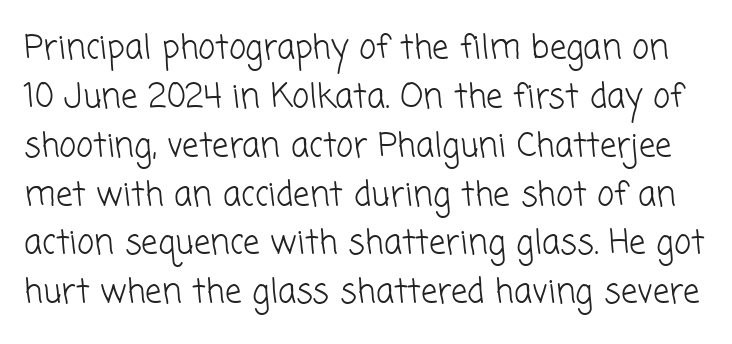
The passage shown has conventional tracking throughout. Check where the strokes stop: nothing finishes them off — pure sans. The leading is moderate, giving the passage an even texture. Is this a fixed-width face? No — the glyphs have proportional, varying widths. The baseline area is clear. Weight class: somewhere from thin through regular.
